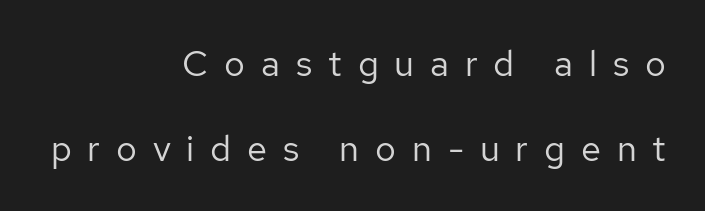
The image shows 36 px regular-weight sans-serif type, upright; set right-aligned, loose line spacing (2.35x), unusually wide letter spacing (+0.44 em), not underlined; low stroke contrast and a medium x-height.
